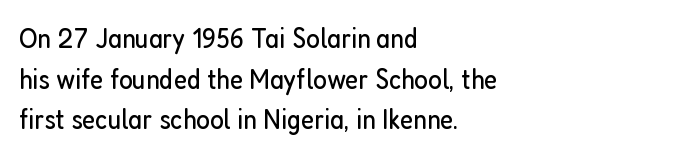
The image shows 29 px regular-weight, condensed sans-serif type, upright; set left-aligned, normal line spacing (1.4x), normal letter spacing, not underlined; low stroke contrast and a medium x-height.
